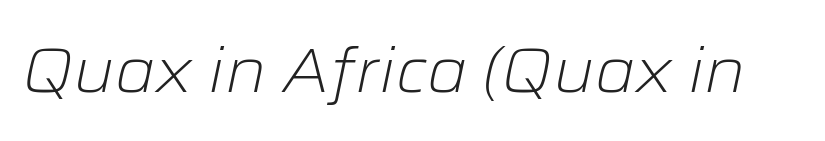
The image shows 61 px light, wide type, italic (leaning right); set normal letter spacing, not underlined; low stroke contrast and a medium x-height.
